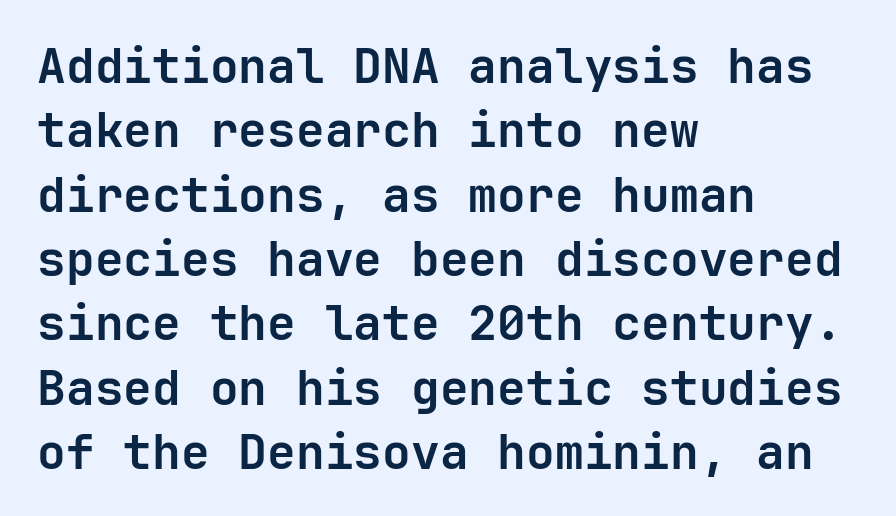
The image shows 48 px semibold sans-serif type, upright; set left-aligned, normal line spacing (1.34x), normal letter spacing, not underlined; low stroke contrast and a medium x-height.
